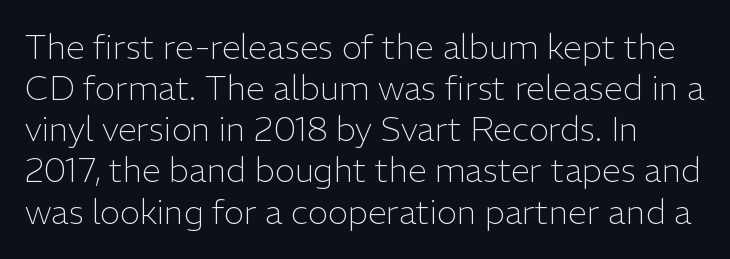
The image shows 34 px light sans-serif type, upright; set line spacing 1.21x, normal letter spacing, not underlined; low stroke contrast and a medium x-height.
